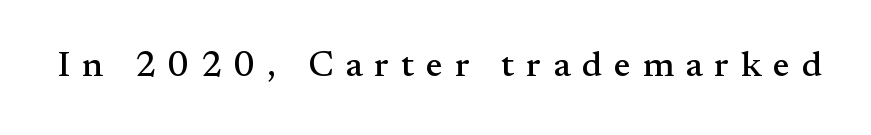
{"serif": "yes", "italic": "no", "width": "normal", "stroke_contrast": "medium", "x_height": "small", "monospaced": "no", "underline": "no", "letter_spacing": "wide", "letter_spacing_em": 0.33, "glyph_px": 36}
